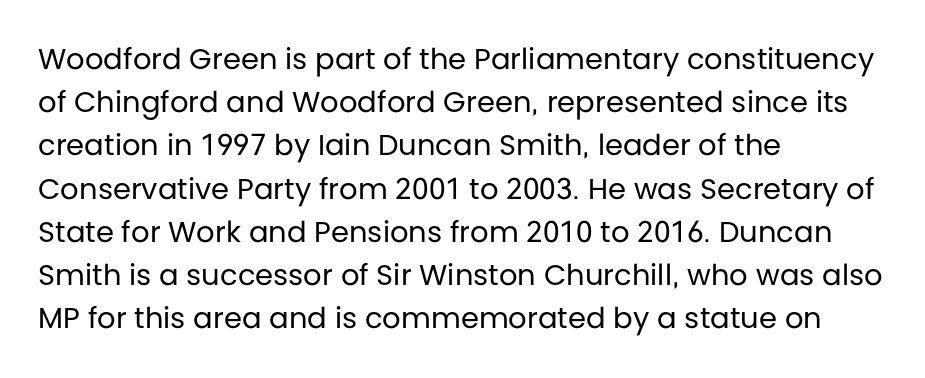
{"serif": "no", "italic": "no", "bold": "no", "weight": "regular", "width": "normal", "stroke_contrast": "low", "x_height": "large", "monospaced": "no", "underline": "no", "align": "left", "line_spacing": "normal", "line_spacing_ratio": 1.49, "letter_spacing": "normal", "letter_spacing_em": 0.0, "glyph_px": 29}
